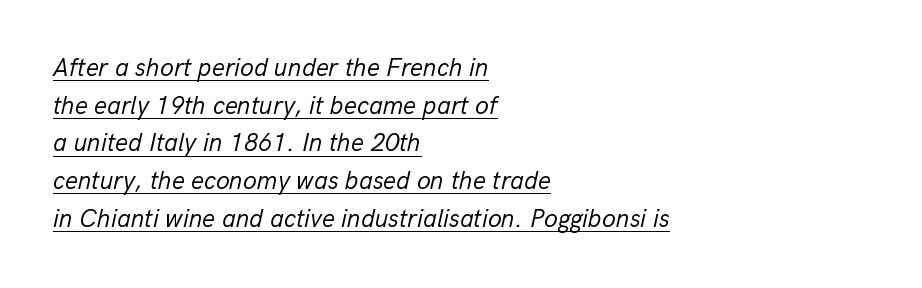
Q: Is the text bold? A: No.
Q: Is the text italic (slanted)? A: Yes, it leans right by about 13 degrees.
Q: Is the text underlined? A: Yes.
Q: How is the paragraph aligned? A: Left-aligned.
Q: Is the spacing between letters normal or unusually wide? A: Normal.
Q: Is the spacing between lines tight, normal or loose? A: Normal.
